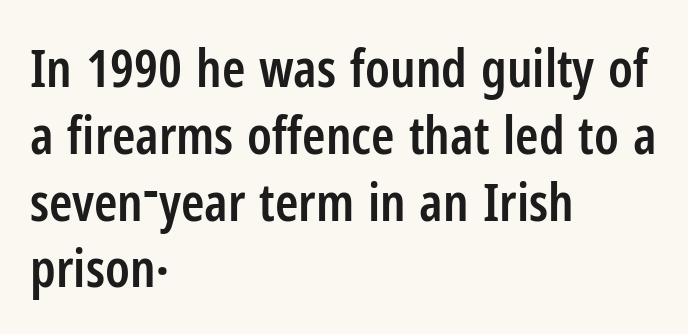
{"serif": "no", "italic": "no", "bold": "semi", "weight": "semibold", "width": "condensed", "stroke_contrast": "low", "x_height": "medium", "monospaced": "no", "underline": "no", "align": "left", "line_spacing": "normal", "line_spacing_ratio": 1.26, "letter_spacing": "normal", "letter_spacing_em": 0.0, "glyph_px": 53}
